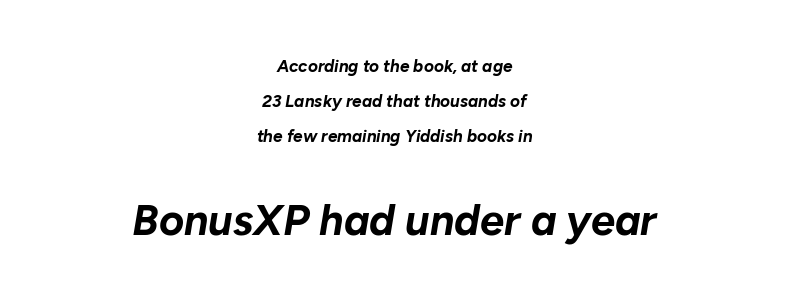
The image shows 43 px bold type, italic (leaning right); set centered, loose line spacing (2.05x), normal letter spacing, not underlined; the second (bottom) block is 2.53x larger; low stroke contrast and a medium x-height.
